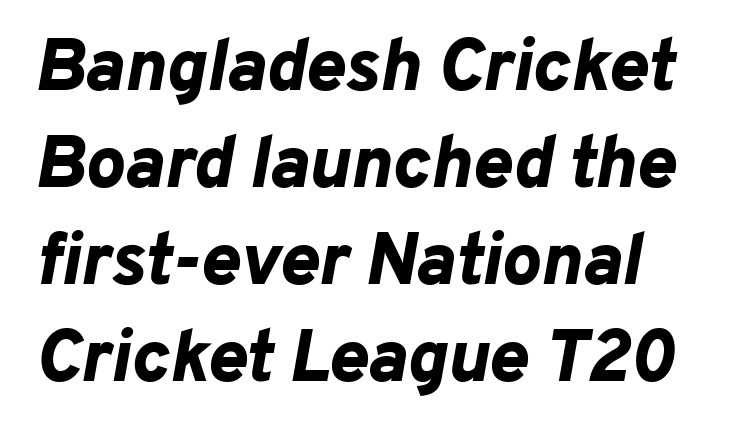
Q: Is the text bold? A: Yes.
Q: Is the text italic (slanted)? A: Yes, it leans right by about 10 degrees.
Q: Is the text underlined? A: No.
Q: How is the paragraph aligned? A: Left-aligned.
Q: Is the spacing between letters normal or unusually wide? A: Normal.
Q: Is the spacing between lines tight, normal or loose? A: Normal.
Q: Width (condensed, normal, or wide)? A: Normal.
Q: Stroke contrast? A: Low.
Q: x-height? A: Medium.
Q: Monospaced? A: No.
